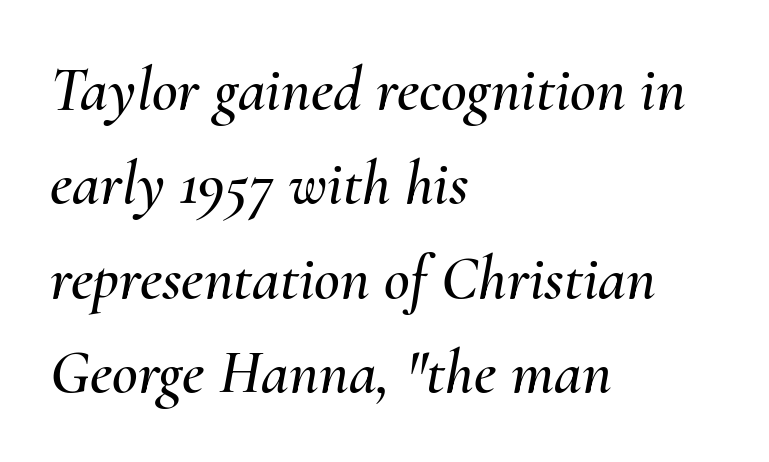
One glance says typical: line gaps are just what's usual. A typesetter would call this proportional, since set widths differ per character. The specimen reads as italic at a glance. One-word summary of the alignment: left. Check the space under the baseline: it is left empty. The type is set solid horizontally, with unmodified tracking.
